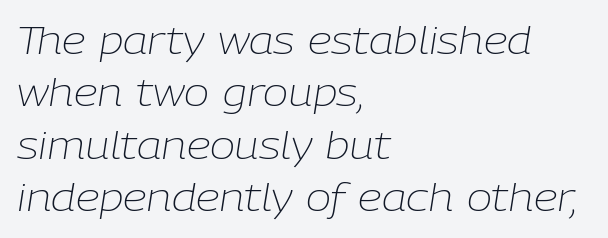
Q: Is the text bold? A: No.
Q: Is the text italic (slanted)? A: Yes, it leans right by about 9 degrees.
Q: Is the text underlined? A: No.
Q: How is the paragraph aligned? A: Left-aligned.
Q: Is the spacing between letters normal or unusually wide? A: Normal.
Q: Is the spacing between lines tight, normal or loose? A: Normal.
Q: Width (condensed, normal, or wide)? A: Normal.
Q: Stroke contrast? A: Low.
Q: x-height? A: Medium.
Q: Monospaced? A: No.
